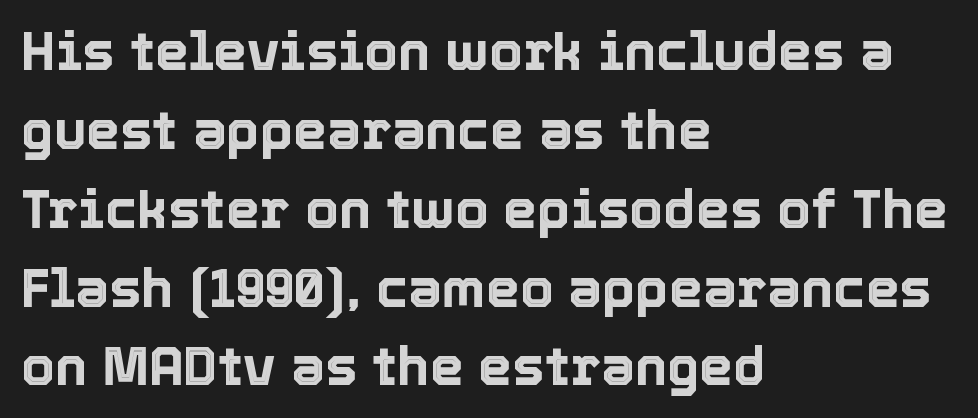
Horizontally, the lines are justified to the leading edge only. No italicization has been applied; the sample stays upright. Check the space under the baseline: it is left empty. Honestly, the row spacing looks completely unremarkable.
